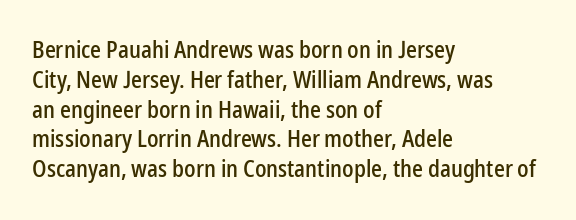
This sample uses an upright cut, with every glyph sitting square on the baseline. The space beneath each line is pristine and unruled. Short note: letters normally spaced. A classic flush-left, rag-right setting is used for this passage.
